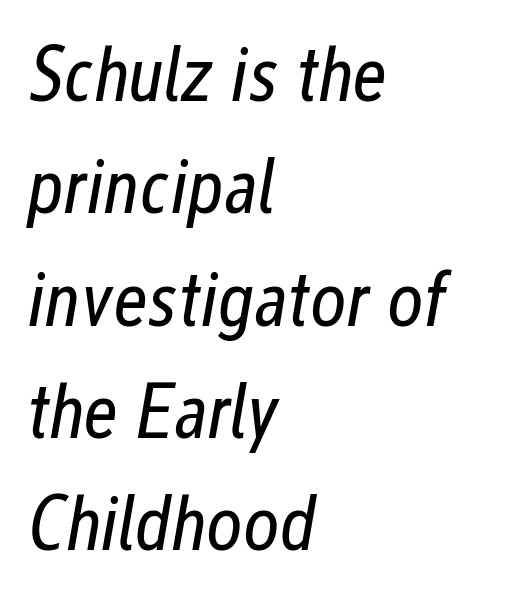
Q: Is the text bold? A: No.
Q: Is the text italic (slanted)? A: Yes, it leans right by about 12 degrees.
Q: Is the text underlined? A: No.
Q: How is the paragraph aligned? A: Left-aligned.
Q: Is the spacing between letters normal or unusually wide? A: Normal.
Q: Is the spacing between lines tight, normal or loose? A: Normal.
Q: Width (condensed, normal, or wide)? A: Condensed.
Q: Stroke contrast? A: Low.
Q: x-height? A: Medium.
Q: Monospaced? A: No.
